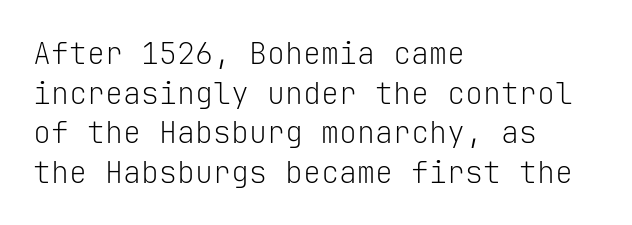
Q: Is the text bold? A: No.
Q: Is the text italic (slanted)? A: No, it is upright.
Q: Is the typeface a serif or a sans-serif typeface? A: Sans-serif.
Q: Is the text underlined? A: No.
Q: How is the paragraph aligned? A: Left-aligned.
Q: Is the spacing between letters normal or unusually wide? A: Normal.
Q: Is the spacing between lines tight, normal or loose? A: Normal.
Q: Width (condensed, normal, or wide)? A: Normal.
Q: Stroke contrast? A: Low.
Q: x-height? A: Medium.
Q: Monospaced? A: Yes.
